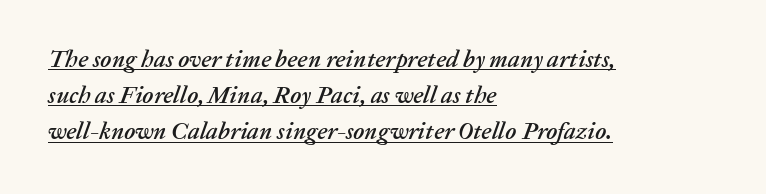
The glyphs are accompanied by a horizontal stroke just below them. These lines keep a tight, regular rhythm from letter to letter. Honestly, the row spacing looks completely unremarkable. Does the lettering tilt? It does — this is italic. Which margin do the lines hug? The left one — the right edge is uneven.
